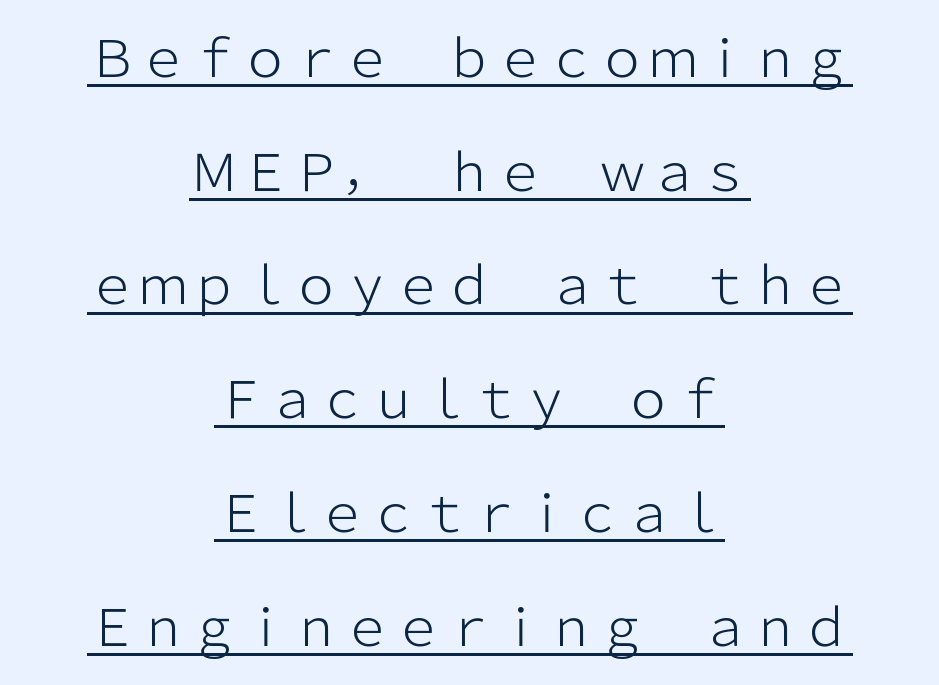
How would I describe the line gaps? Wide and relaxed. Check the space under the baseline: a stroke is drawn there. Inter-character spacing is left at the font's built-in metrics. No italicization has been applied; the sample stays upright.
